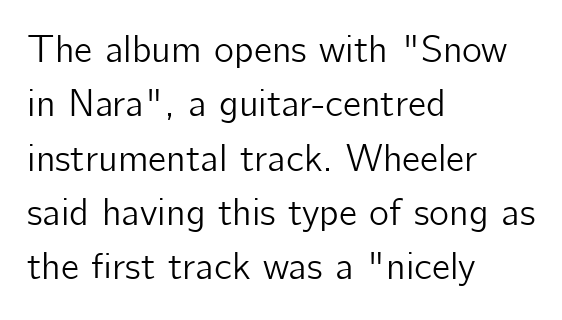
Q: Is the text italic (slanted)? A: No, it is upright.
Q: Is the typeface a serif or a sans-serif typeface? A: Sans-serif.
Q: Is the text underlined? A: No.
Q: How is the paragraph aligned? A: Left-aligned.
Q: Is the spacing between letters normal or unusually wide? A: Normal.
Q: Is the spacing between lines tight, normal or loose? A: Normal.
Q: Width (condensed, normal, or wide)? A: Normal.
Q: Stroke contrast? A: Low.
Q: x-height? A: Medium.
Q: Monospaced? A: No.
